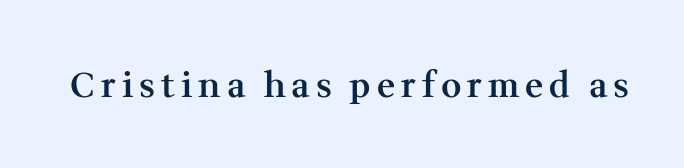
{"serif": "yes", "italic": "no", "bold": "semi", "weight": "semibold", "width": "normal", "stroke_contrast": "medium", "x_height": "medium", "monospaced": "no", "underline": "no", "glyph_px": 35}
